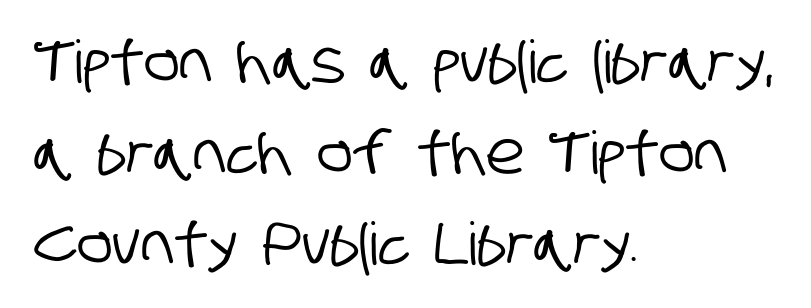
Q: Is the typeface a serif or a sans-serif typeface? A: Sans-serif.
Q: Is the text underlined? A: No.
Q: How is the paragraph aligned? A: Left-aligned.
Q: Is the spacing between letters normal or unusually wide? A: Normal.
Q: Is the spacing between lines tight, normal or loose? A: Normal.
Q: Width (condensed, normal, or wide)? A: Condensed.
Q: Stroke contrast? A: Low.
Q: x-height? A: Large.
Q: Monospaced? A: No.
